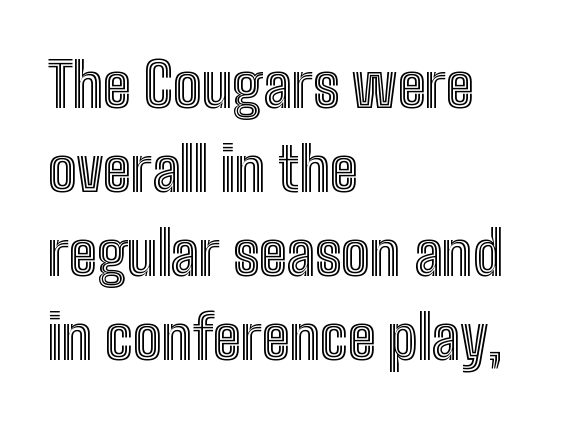
{"italic": "no", "width": "condensed", "x_height": "medium", "monospaced": "no", "underline": "no", "align": "left", "line_spacing": "normal", "line_spacing_ratio": 1.4, "letter_spacing": "normal", "letter_spacing_em": 0.0, "glyph_px": 60}
